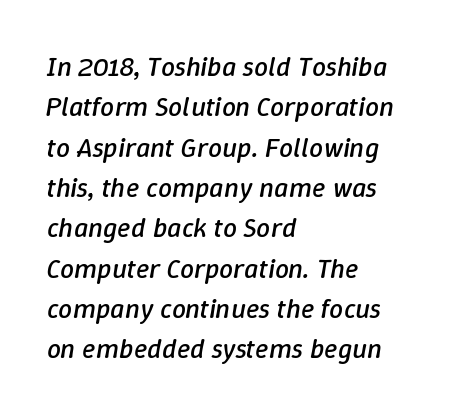
{"italic": "yes", "lean": "right", "slant_degrees": 9, "bold": "no", "weight": "regular", "width": "normal", "stroke_contrast": "low", "x_height": "medium", "monospaced": "no", "underline": "no", "align": "left", "line_spacing": "normal", "line_spacing_ratio": 1.44, "letter_spacing": "normal", "letter_spacing_em": 0.0, "glyph_px": 28}
